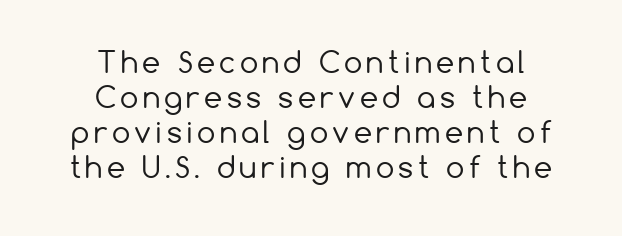
Q: Is the text bold? A: No.
Q: Is the text italic (slanted)? A: No, it is upright.
Q: Is the typeface a serif or a sans-serif typeface? A: Sans-serif.
Q: Is the text underlined? A: No.
Q: How is the paragraph aligned? A: Centered.
Q: Width (condensed, normal, or wide)? A: Normal.
Q: Stroke contrast? A: Low.
Q: x-height? A: Medium.
Q: Monospaced? A: No.
